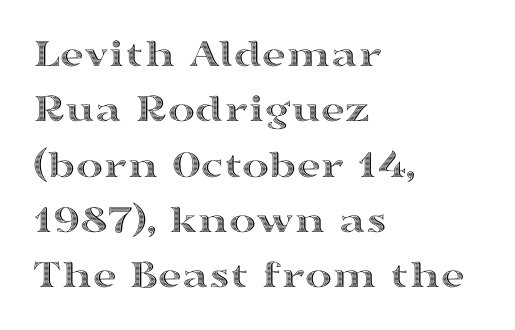
Q: Is the text italic (slanted)? A: No, it is upright.
Q: Is the text underlined? A: No.
Q: How is the paragraph aligned? A: Left-aligned.
Q: Is the spacing between letters normal or unusually wide? A: Normal.
Q: Is the spacing between lines tight, normal or loose? A: Normal.
Q: Width (condensed, normal, or wide)? A: Wide.
Q: x-height? A: Medium.
Q: Monospaced? A: No.
